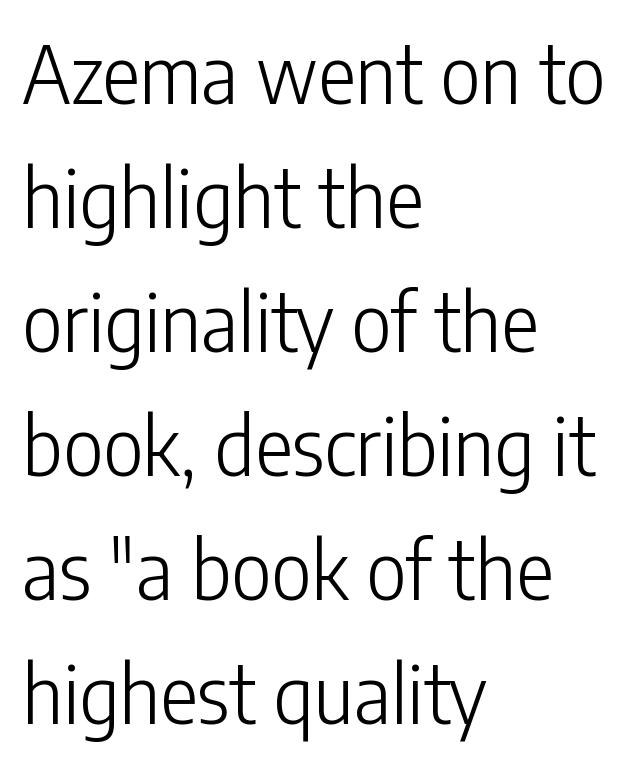
{"serif": "no", "italic": "no", "bold": "no", "weight": "light", "width": "condensed", "stroke_contrast": "low", "x_height": "medium", "monospaced": "no", "underline": "no", "align": "left", "line_spacing": "normal", "line_spacing_ratio": 1.57, "letter_spacing": "normal", "letter_spacing_em": 0.0, "glyph_px": 79}
